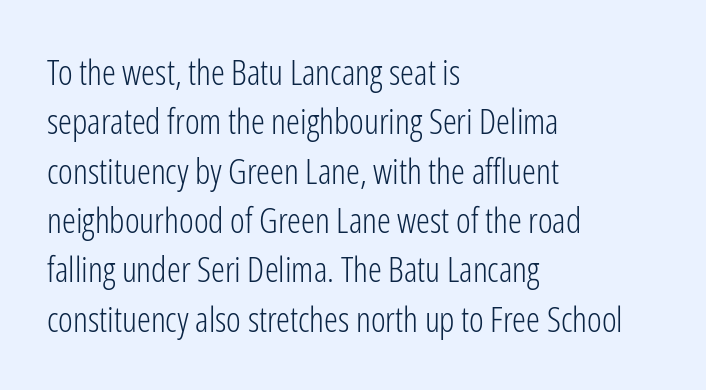
The compositor pushed each line to the left boundary. These lines are composed in type without serifs. Counters stay open thanks to moderate or lighter strokes. Looks like regular typesetting: each glyph gets only the width it needs.
